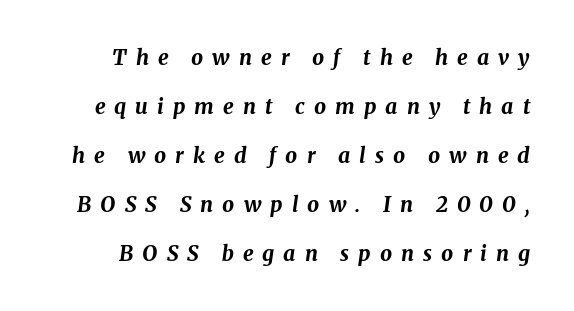
Look at the stroke-to-counter ratio: heavy, a bold. Quick note: underline off. Words appear elongated and porous because spacing is wide. Slanted lettering throughout. The space between consecutive lines is lavish.
